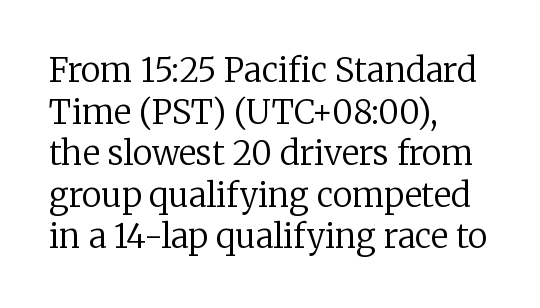
{"serif": "yes", "italic": "no", "bold": "no", "weight": "regular", "width": "normal", "stroke_contrast": "low", "x_height": "medium", "monospaced": "no", "underline": "no", "align": "left", "line_spacing": "normal", "line_spacing_ratio": 1.26, "letter_spacing": "normal", "letter_spacing_em": 0.0, "glyph_px": 33}
